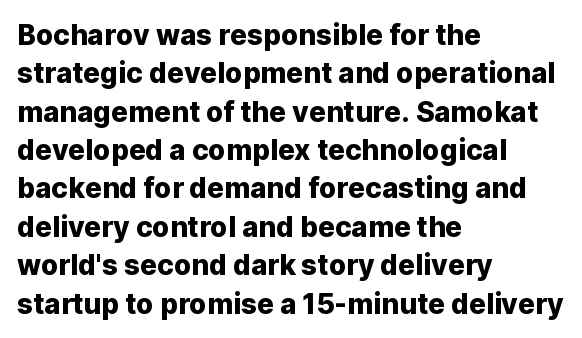
Each letter keeps its own natural width here, so spacing adapts to shape. Just letters on the line, the space beneath them empty. Reading down the column, the eye jumps a familiar distance to each next line. What stands out about the letter spacing? Nothing — it is the standard amount.
